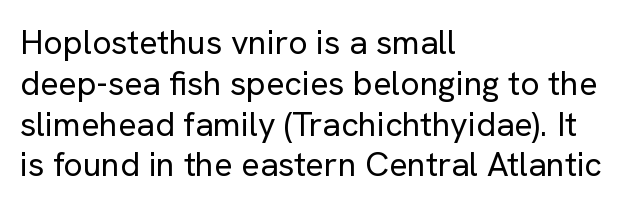
The image shows 34 px regular-weight sans-serif type, upright; set left-aligned, line spacing 1.2x, normal letter spacing, not underlined; low stroke contrast and a medium x-height.
